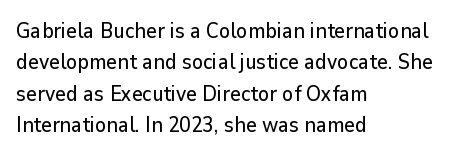
Q: Is the text italic (slanted)? A: No, it is upright.
Q: Is the text underlined? A: No.
Q: How is the paragraph aligned? A: Left-aligned.
Q: Is the spacing between letters normal or unusually wide? A: Normal.
Q: Is the spacing between lines tight, normal or loose? A: Normal.
